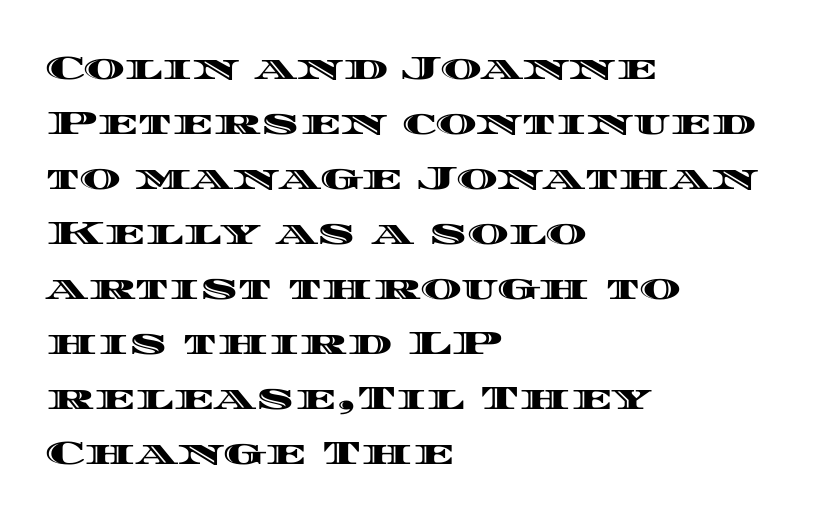
The image shows 35 px wide type, upright; set left-aligned, normal line spacing (1.57x), normal letter spacing, not underlined; a large x-height.
